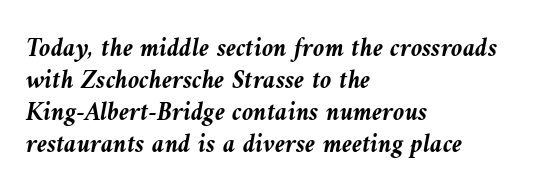
The image shows 26 px bold type, italic (leaning left); set left-aligned, line spacing 1.23x, normal letter spacing, not underlined.
